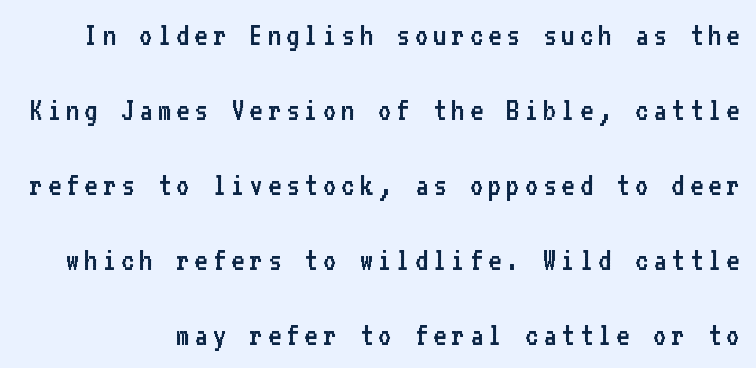
The image shows 33 px regular-weight sans-serif type, upright, monospaced; set loose line spacing (2.27x), not underlined; low stroke contrast and a medium x-height.
